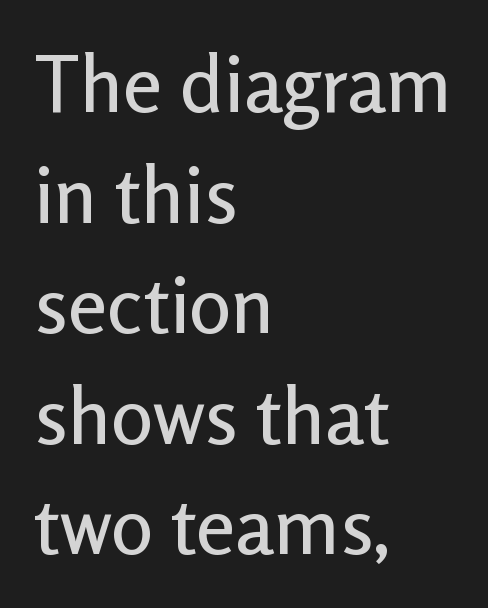
{"serif": "no", "italic": "no", "width": "normal", "stroke_contrast": "low", "x_height": "medium", "monospaced": "no", "underline": "no", "align": "left", "line_spacing": "normal", "line_spacing_ratio": 1.4, "letter_spacing": "normal", "letter_spacing_em": 0.0, "glyph_px": 79}
